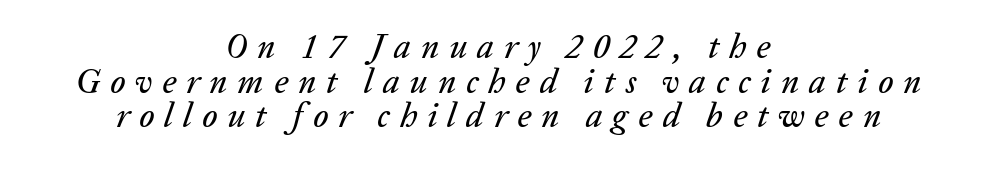
Vertically, the passage feels compressed, each row crowding the next. This sample uses expanded letter spacing, leaving extra air between glyphs. Clear beneath every line of the passage. Is this a fixed-width face? No — the glyphs have proportional, varying widths. A centered setting, common on invitations and titles, is used for this passage.
